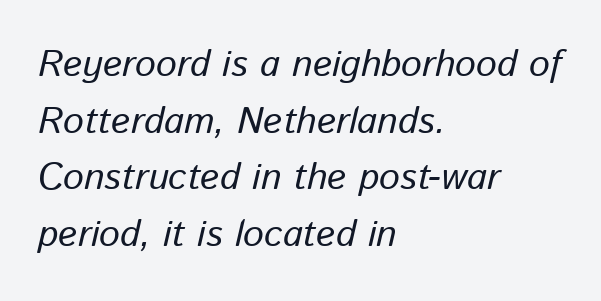
The image shows 37 px regular-weight type, italic (leaning right); set left-aligned, normal line spacing (1.53x), normal letter spacing, not underlined; low stroke contrast and a medium x-height.
